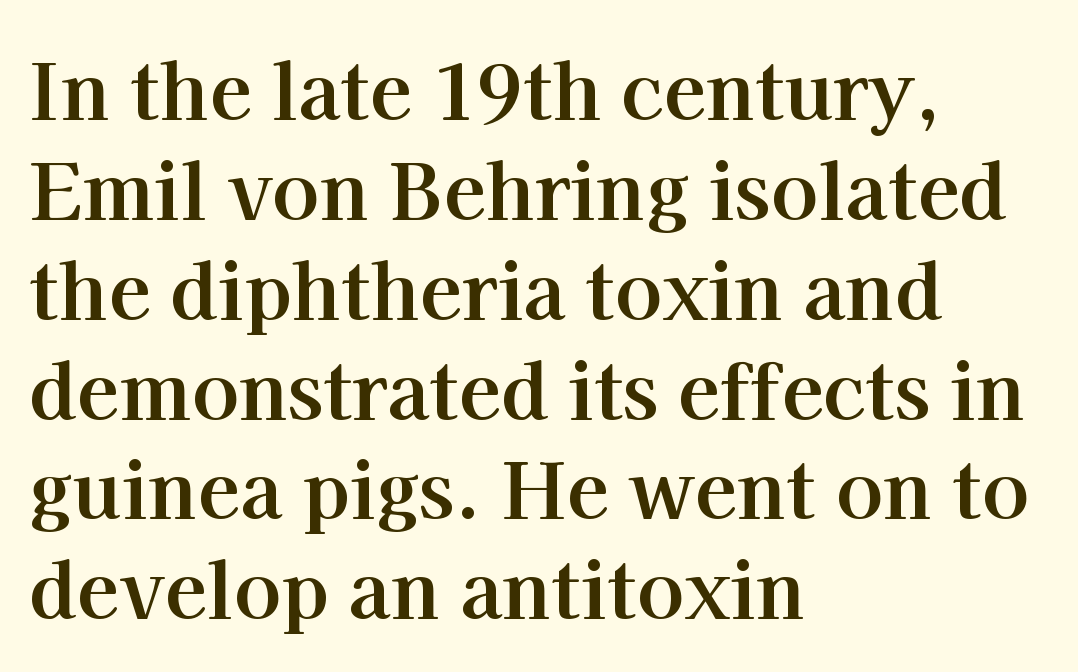
Any mark beneath the type? The region is blank. This is roman type, the default non-slanted kind. You'd pick this weight for a headline — it's a proper bold. This sample has the flowing, uneven cadence of proportional lettering.
